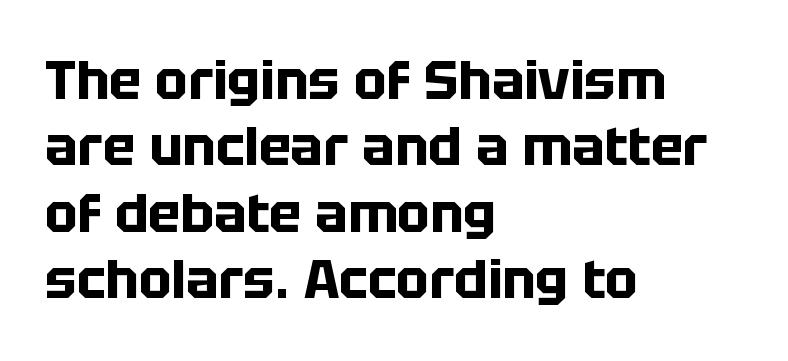
The image shows 54 px bold sans-serif type, upright; set left-aligned, line spacing 1.23x, normal letter spacing, not underlined; low stroke contrast and a large x-height.
